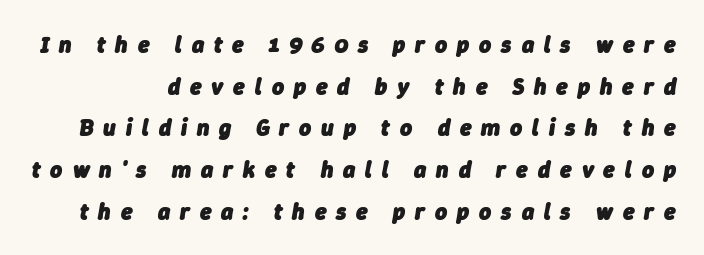
{"italic": "yes", "lean": "right", "slant_degrees": 9, "bold": "yes", "underline": "no", "line_spacing_ratio": 1.81, "letter_spacing": "wide", "letter_spacing_em": 0.43, "glyph_px": 23}
